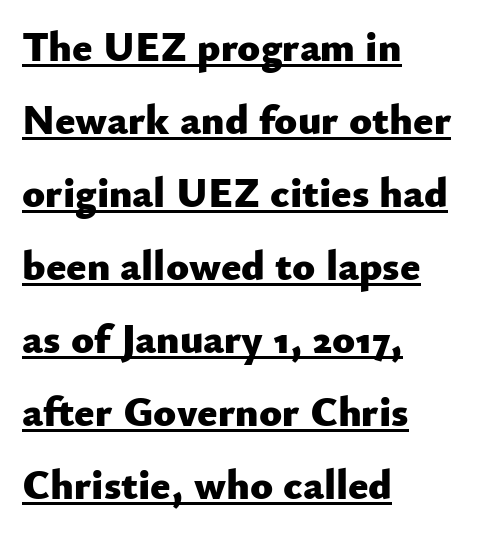
Q: Is the text bold? A: Yes.
Q: Is the text italic (slanted)? A: No, it is upright.
Q: Is the typeface a serif or a sans-serif typeface? A: Sans-serif.
Q: Is the text underlined? A: Yes.
Q: How is the paragraph aligned? A: Left-aligned.
Q: Is the spacing between letters normal or unusually wide? A: Normal.
Q: Width (condensed, normal, or wide)? A: Normal.
Q: Stroke contrast? A: Low.
Q: x-height? A: Small.
Q: Monospaced? A: No.
